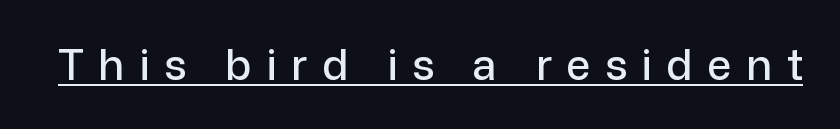
Q: Is the text italic (slanted)? A: No, it is upright.
Q: Is the typeface a serif or a sans-serif typeface? A: Sans-serif.
Q: Is the text underlined? A: Yes.
Q: Is the spacing between letters normal or unusually wide? A: Unusually wide.
Q: Width (condensed, normal, or wide)? A: Normal.
Q: Stroke contrast? A: Low.
Q: x-height? A: Medium.
Q: Monospaced? A: No.
